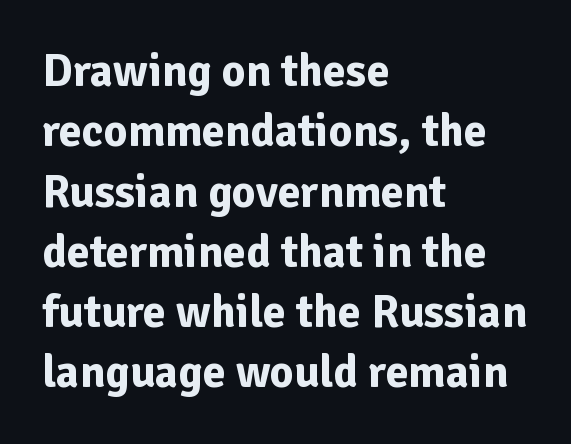
{"serif": "no", "italic": "no", "bold": "yes", "weight": "bold", "width": "normal", "stroke_contrast": "low", "x_height": "medium", "monospaced": "no", "underline": "no", "align": "left", "line_spacing": "normal", "line_spacing_ratio": 1.31, "letter_spacing": "normal", "letter_spacing_em": 0.0, "glyph_px": 46}
